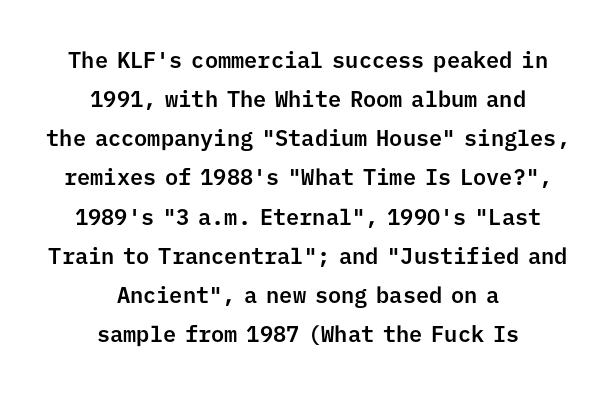
{"italic": "no", "underline": "no", "align": "center", "line_spacing_ratio": 1.78, "letter_spacing": "normal", "letter_spacing_em": 0.0, "glyph_px": 22}
